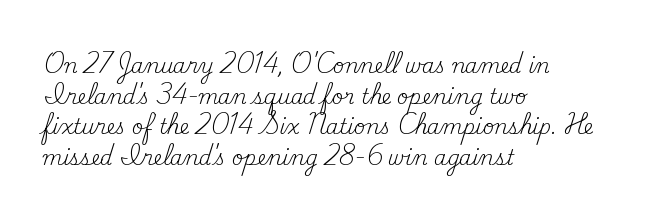
Students, observe: this is what conventionally led text looks like. Alignment: flush left. Decoration check: the copy has no underline.
